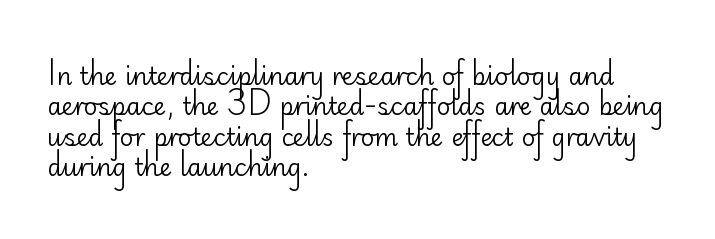
The image shows 24 px text type, upright; set left-aligned, normal line spacing (1.27x), normal letter spacing, not underlined.
